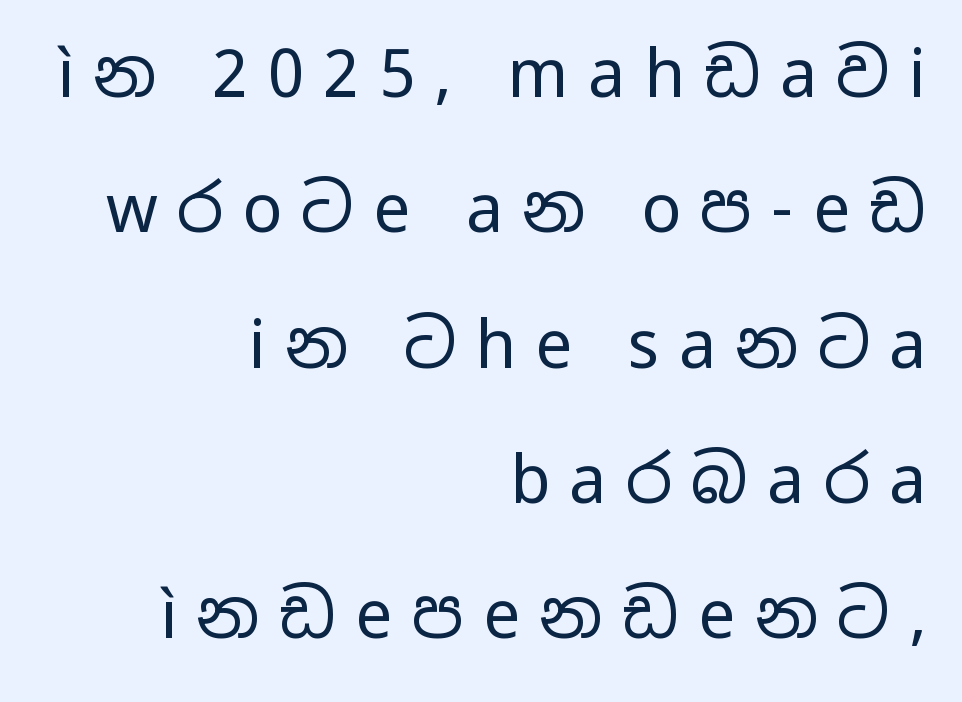
The image shows 66 px regular-weight, wide sans-serif type, upright; set right-aligned, loose line spacing (2.05x), unusually wide letter spacing (+0.29 em), not underlined; low stroke contrast and a medium x-height.
